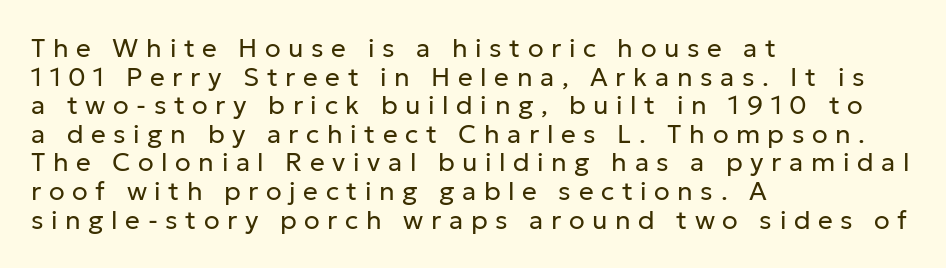
The image shows 26 px text type, upright; set left-aligned, tight line spacing (1.1x), unusually wide letter spacing (+0.29 em), not underlined.
